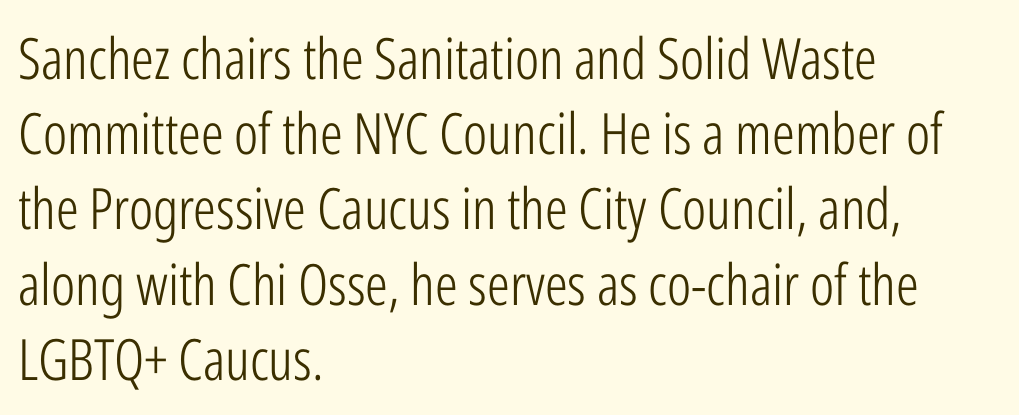
Q: Is the text bold? A: No.
Q: Is the text italic (slanted)? A: No, it is upright.
Q: Is the typeface a serif or a sans-serif typeface? A: Sans-serif.
Q: Is the text underlined? A: No.
Q: How is the paragraph aligned? A: Left-aligned.
Q: Is the spacing between letters normal or unusually wide? A: Normal.
Q: Is the spacing between lines tight, normal or loose? A: Normal.
Q: Width (condensed, normal, or wide)? A: Condensed.
Q: Stroke contrast? A: Low.
Q: x-height? A: Medium.
Q: Monospaced? A: No.
